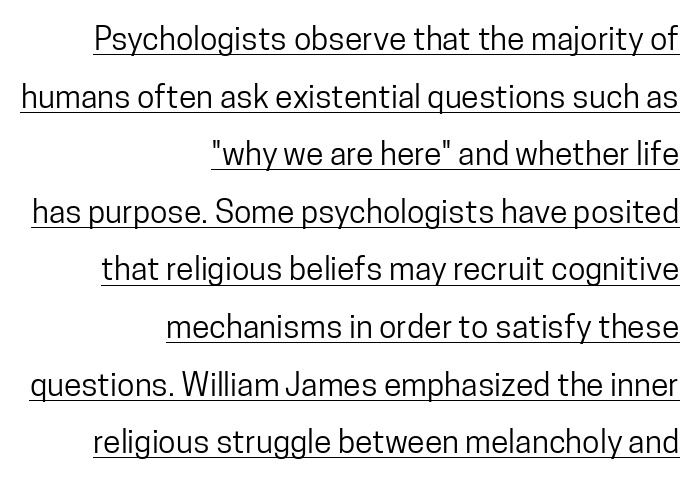
Layout note: lines flush right. Do the characters align in a grid? No, the font is proportional. Italic? Not at all — the glyphs are vertical. Beneath each row of characters lies a ruled line. Does extra space separate the letters? No, they use regular spacing.
